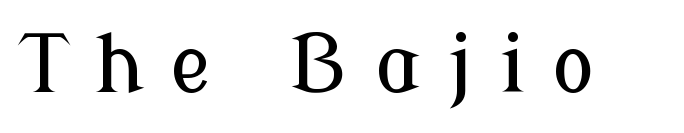
The image shows 79 px serif type, upright; set unusually wide letter spacing (+0.34 em), not underlined; low stroke contrast and a medium x-height.
